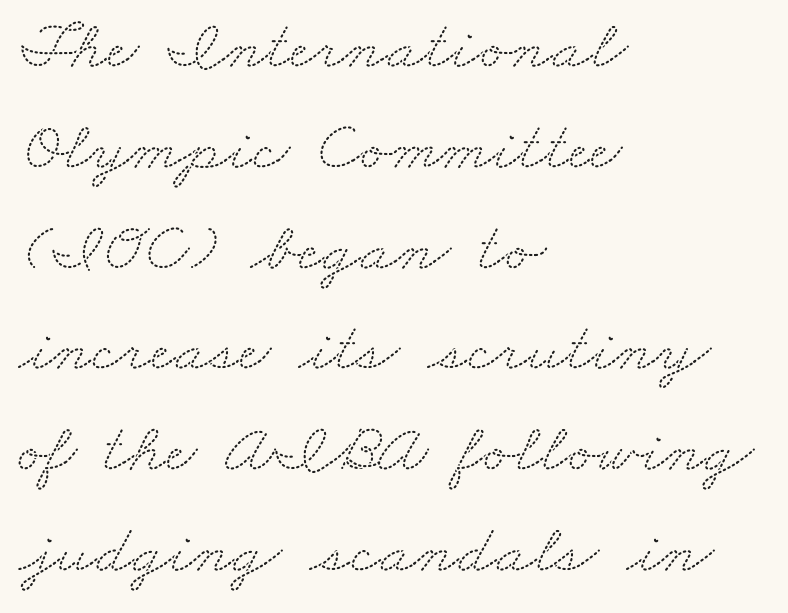
The image shows 70 px wide serif type; set left-aligned, normal line spacing (1.44x), normal letter spacing, not underlined; medium stroke contrast and a small x-height.
